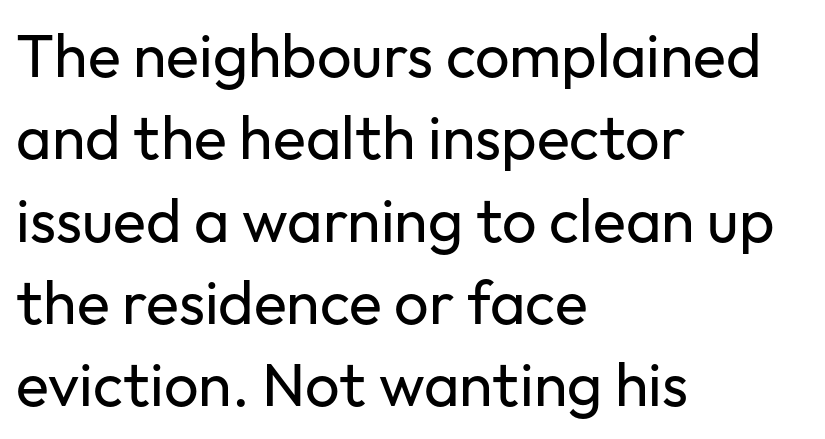
Q: Is the text bold? A: No.
Q: Is the text italic (slanted)? A: No, it is upright.
Q: Is the typeface a serif or a sans-serif typeface? A: Sans-serif.
Q: Is the text underlined? A: No.
Q: How is the paragraph aligned? A: Left-aligned.
Q: Is the spacing between letters normal or unusually wide? A: Normal.
Q: Is the spacing between lines tight, normal or loose? A: Normal.
Q: Width (condensed, normal, or wide)? A: Normal.
Q: Stroke contrast? A: Low.
Q: x-height? A: Medium.
Q: Monospaced? A: No.
